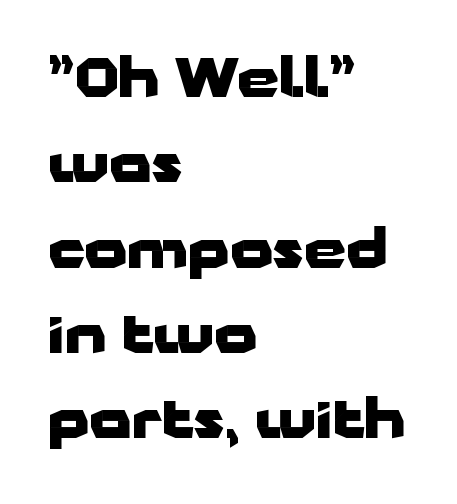
Short and long lines alike share a common starting point at left. A bare baseline throughout the passage. Does the weight exceed regular? Yes, all the way to bold. Letter spacing: default.
